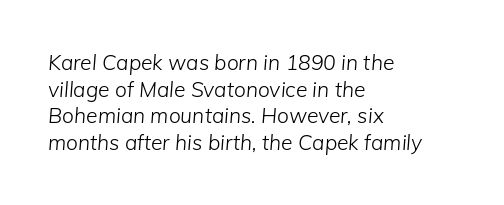
Nobody touched the tracking dial on this one. Left-aligned paragraph, ragged on the right. Line spacing here is normal. The specimen reads as italic at a glance. Is the stroke heavy? The answer is a plain regular-or-lighter.
